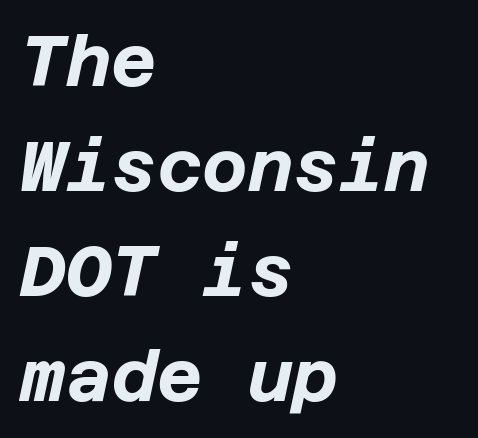
Q: Is the text bold? A: Yes.
Q: Is the text italic (slanted)? A: Yes, it leans right by about 12 degrees.
Q: Is the text underlined? A: No.
Q: How is the paragraph aligned? A: Left-aligned.
Q: Is the spacing between letters normal or unusually wide? A: Normal.
Q: Is the spacing between lines tight, normal or loose? A: Normal.
Q: Width (condensed, normal, or wide)? A: Normal.
Q: Stroke contrast? A: Low.
Q: x-height? A: Large.
